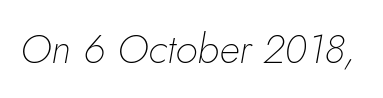
{"italic": "yes", "lean": "right", "slant_degrees": 10, "bold": "no", "weight": "thin", "width": "normal", "stroke_contrast": "low", "x_height": "small", "monospaced": "no", "underline": "no", "letter_spacing": "normal", "letter_spacing_em": 0.0, "glyph_px": 41}
